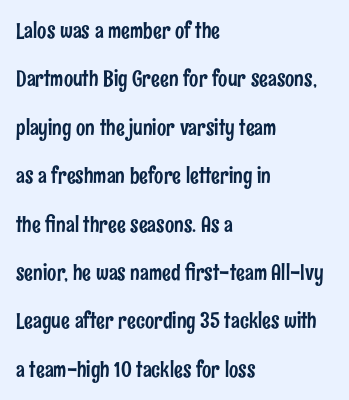
Q: Is the text italic (slanted)? A: No, it is upright.
Q: Is the text underlined? A: No.
Q: How is the paragraph aligned? A: Left-aligned.
Q: Is the spacing between letters normal or unusually wide? A: Normal.
Q: Is the spacing between lines tight, normal or loose? A: Loose.
